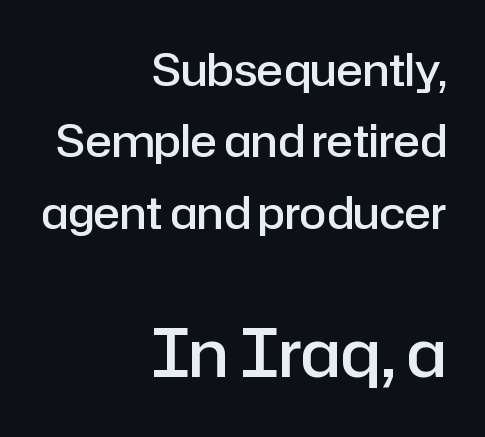
Q: Is the text bold? A: Semi-bold.
Q: Is the text italic (slanted)? A: No, it is upright.
Q: Is the typeface a serif or a sans-serif typeface? A: Sans-serif.
Q: Is the text underlined? A: No.
Q: How is the paragraph aligned? A: Right-aligned.
Q: Is the spacing between letters normal or unusually wide? A: Normal.
Q: Is the spacing between lines tight, normal or loose? A: Normal.
Q: Which block of text is set in a larger size, the first (top) or the second (bottom)? A: The second (bottom) one.
Q: Width (condensed, normal, or wide)? A: Normal.
Q: Stroke contrast? A: Low.
Q: x-height? A: Medium.
Q: Monospaced? A: No.
